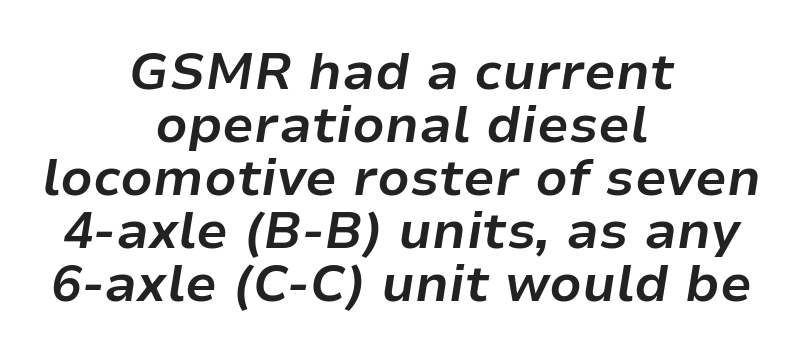
{"italic": "yes", "lean": "right", "slant_degrees": 9, "bold": "yes", "weight": "bold", "width": "normal", "stroke_contrast": "low", "x_height": "medium", "monospaced": "no", "underline": "no", "align": "center", "line_spacing": "tight", "line_spacing_ratio": 1.04, "letter_spacing": "normal", "letter_spacing_em": 0.0, "glyph_px": 51}
